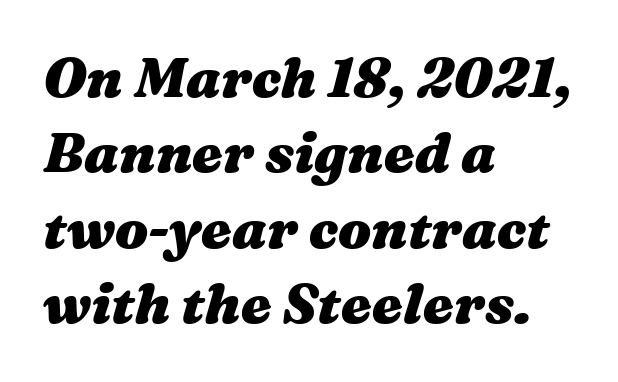
{"italic": "yes", "lean": "right", "slant_degrees": 16, "bold": "yes", "weight": "heavy", "width": "wide", "stroke_contrast": "medium", "x_height": "medium", "monospaced": "no", "underline": "no", "align": "left", "line_spacing": "normal", "line_spacing_ratio": 1.37, "letter_spacing": "normal", "letter_spacing_em": 0.0, "glyph_px": 55}
